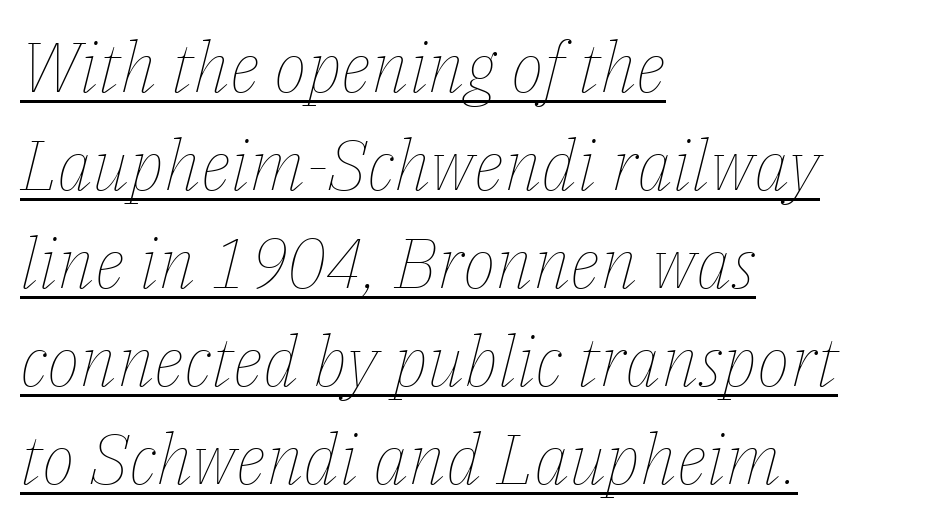
Q: Is the text bold? A: No.
Q: Is the text italic (slanted)? A: Yes, it leans right by about 14 degrees.
Q: Is the text underlined? A: Yes.
Q: How is the paragraph aligned? A: Left-aligned.
Q: Is the spacing between letters normal or unusually wide? A: Normal.
Q: Is the spacing between lines tight, normal or loose? A: Normal.
Q: Width (condensed, normal, or wide)? A: Normal.
Q: Stroke contrast? A: Low.
Q: x-height? A: Medium.
Q: Monospaced? A: No.
